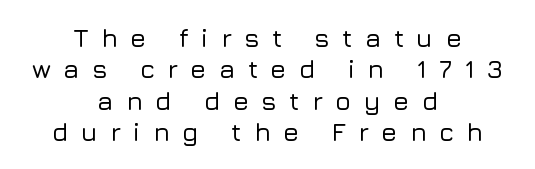
{"italic": "no", "underline": "no", "align": "center", "line_spacing_ratio": 1.21, "letter_spacing": "wide", "letter_spacing_em": 0.48, "glyph_px": 26}
